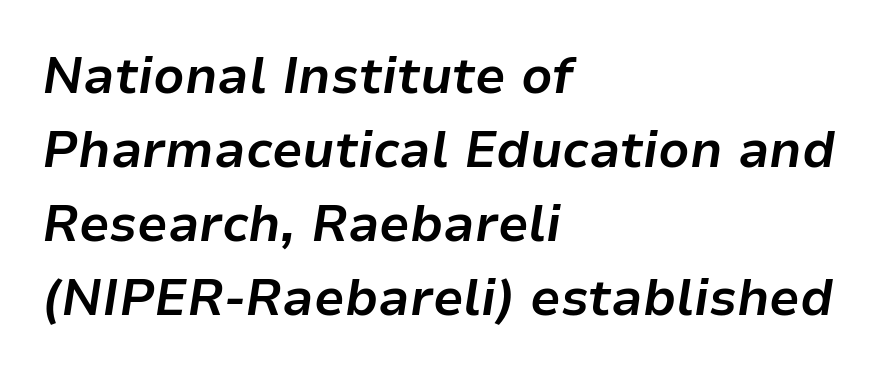
{"italic": "yes", "lean": "right", "slant_degrees": 9, "bold": "yes", "weight": "bold", "width": "normal", "stroke_contrast": "low", "x_height": "medium", "monospaced": "no", "underline": "no", "align": "left", "line_spacing": "normal", "line_spacing_ratio": 1.48, "letter_spacing": "normal", "letter_spacing_em": 0.0, "glyph_px": 50}
